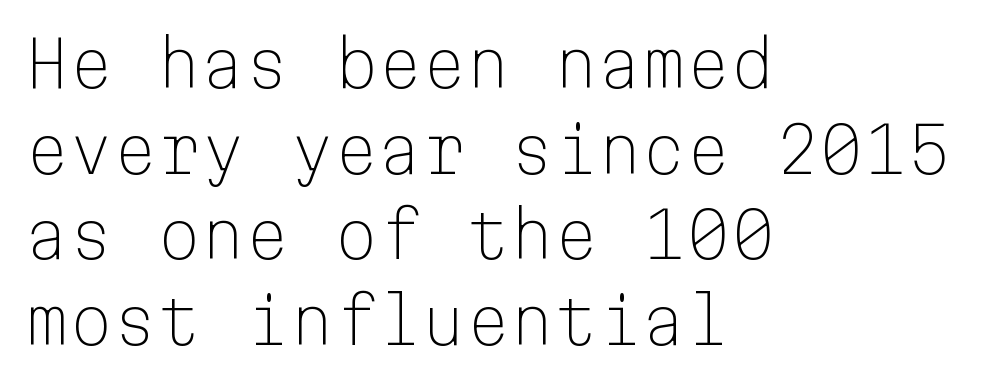
The image shows 63 px light sans-serif type, upright, monospaced; set left-aligned, normal line spacing (1.36x), normal letter spacing, not underlined; low stroke contrast and a medium x-height.
